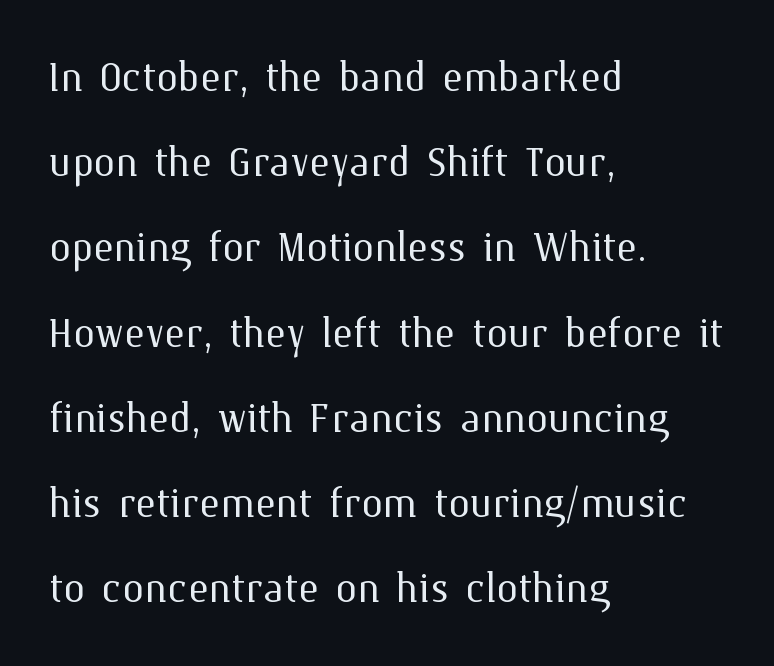
The letters stand straight up with perfectly vertical stems. Does extra space separate the letters? No, they use regular spacing. Has an underline been added? It has not. The leading is moderate, giving the passage an even texture.
